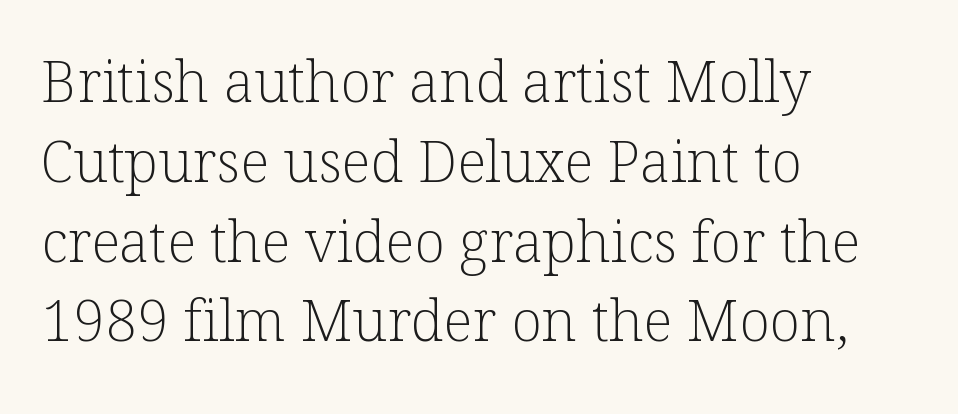
{"serif": "yes", "italic": "no", "bold": "no", "weight": "light", "width": "normal", "stroke_contrast": "low", "x_height": "medium", "monospaced": "no", "underline": "no", "align": "left", "line_spacing": "normal", "line_spacing_ratio": 1.4, "letter_spacing": "normal", "letter_spacing_em": 0.0, "glyph_px": 57}
